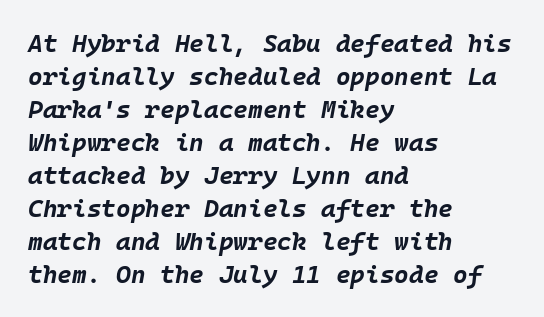
{"italic": "yes", "lean": "right", "slant_degrees": 10, "bold": "yes", "underline": "no", "align": "left", "line_spacing": "normal", "line_spacing_ratio": 1.32, "letter_spacing": "normal", "letter_spacing_em": 0.0, "glyph_px": 25}
